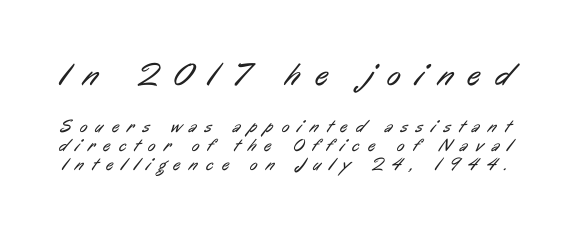
Q: Is the text bold? A: No.
Q: Is the typeface a serif or a sans-serif typeface? A: Sans-serif.
Q: Is the text underlined? A: No.
Q: Is the spacing between letters normal or unusually wide? A: Unusually wide.
Q: Is the spacing between lines tight, normal or loose? A: Tight.
Q: Which block of text is set in a larger size, the first (top) or the second (bottom)? A: The first (top) one.
Q: Width (condensed, normal, or wide)? A: Condensed.
Q: Stroke contrast? A: Low.
Q: x-height? A: Medium.
Q: Monospaced? A: No.
